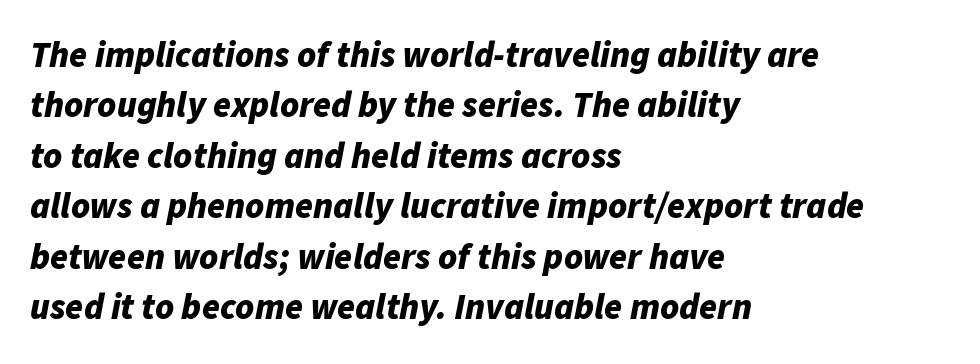
{"italic": "yes", "lean": "right", "slant_degrees": 11, "bold": "yes", "weight": "bold", "width": "normal", "stroke_contrast": "low", "x_height": "medium", "monospaced": "no", "underline": "no", "align": "left", "line_spacing": "normal", "line_spacing_ratio": 1.4, "letter_spacing": "normal", "letter_spacing_em": 0.0, "glyph_px": 36}
